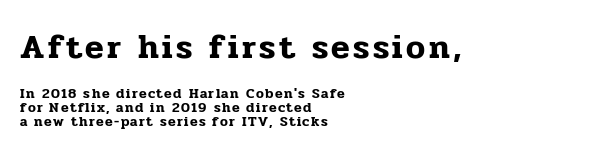
Q: Is the text italic (slanted)? A: No, it is upright.
Q: Is the typeface a serif or a sans-serif typeface? A: Serif.
Q: Is the text underlined? A: No.
Q: How is the paragraph aligned? A: Left-aligned.
Q: Is the spacing between lines tight, normal or loose? A: Tight.
Q: Which block of text is set in a larger size, the first (top) or the second (bottom)? A: The first (top) one.
Q: Width (condensed, normal, or wide)? A: Normal.
Q: Stroke contrast? A: Low.
Q: x-height? A: Medium.
Q: Monospaced? A: No.
